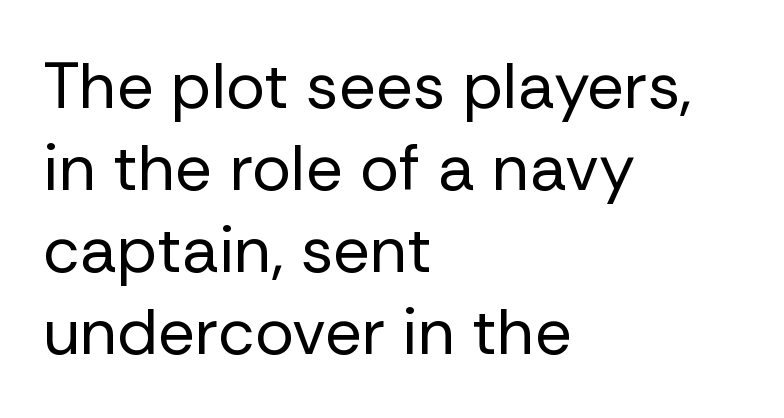
{"serif": "no", "italic": "no", "bold": "no", "weight": "regular", "width": "normal", "stroke_contrast": "low", "x_height": "medium", "monospaced": "no", "underline": "no", "align": "left", "line_spacing": "normal", "line_spacing_ratio": 1.26, "letter_spacing": "normal", "letter_spacing_em": 0.0, "glyph_px": 65}
